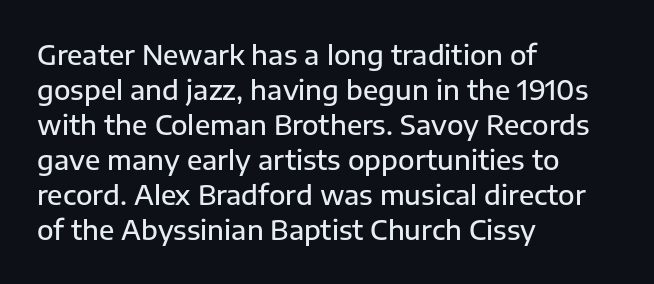
{"italic": "no", "bold": "semi", "underline": "no", "align": "left", "line_spacing": "normal", "line_spacing_ratio": 1.3, "letter_spacing": "normal", "letter_spacing_em": 0.0, "glyph_px": 27}
